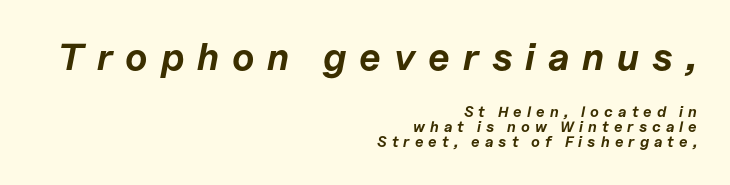
Q: Is the text bold? A: Yes.
Q: Is the text italic (slanted)? A: Yes, it leans right by about 11 degrees.
Q: Is the text underlined? A: No.
Q: How is the paragraph aligned? A: Right-aligned.
Q: Is the spacing between letters normal or unusually wide? A: Unusually wide.
Q: Is the spacing between lines tight, normal or loose? A: Tight.
Q: Which block of text is set in a larger size, the first (top) or the second (bottom)? A: The first (top) one.
Q: Width (condensed, normal, or wide)? A: Normal.
Q: Stroke contrast? A: Low.
Q: x-height? A: Medium.
Q: Monospaced? A: No.
